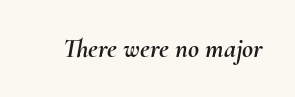
The image shows 27 px text type, italic (leaning right); set normal letter spacing, not underlined.
